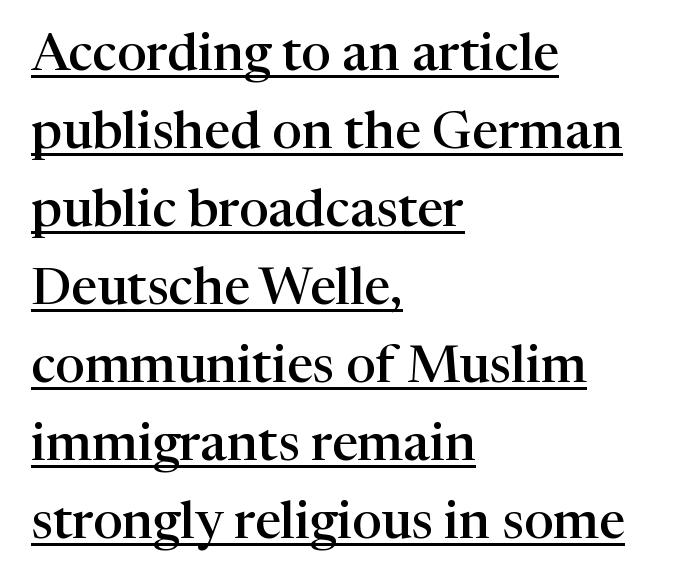
{"serif": "yes", "italic": "no", "bold": "semi", "weight": "semibold", "width": "normal", "stroke_contrast": "high", "x_height": "medium", "monospaced": "no", "underline": "yes", "align": "left", "line_spacing": "normal", "line_spacing_ratio": 1.5, "letter_spacing": "normal", "letter_spacing_em": 0.0, "glyph_px": 52}
